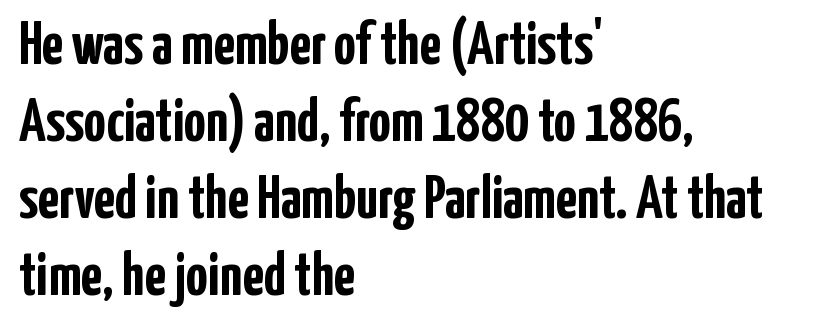
The image shows 61 px semibold, condensed sans-serif type, upright; set left-aligned, normal line spacing (1.26x), normal letter spacing, not underlined; low stroke contrast and a medium x-height.
